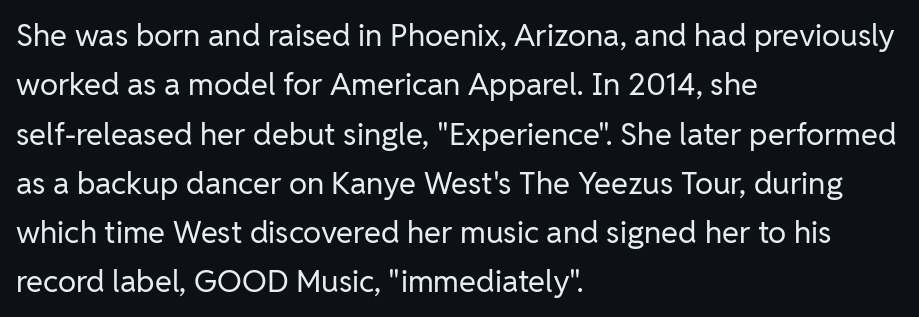
Vertically, the passage feels balanced, rows spaced as you'd expect. The area under the type is left untouched. Weight: in the light-to-regular range. This sample uses a sans-serif face. The passage shown is typed in a proportional face where columns would drift.
